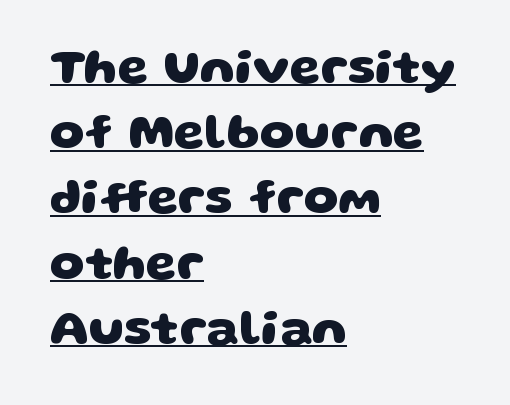
The image shows 49 px heavy, wide sans-serif type; set left-aligned, normal line spacing (1.33x), normal letter spacing, underlined; low stroke contrast and a large x-height.
